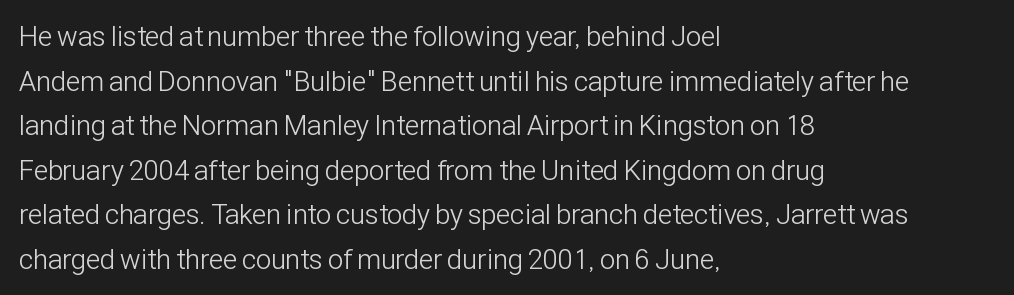
The image shows 28 px light, condensed sans-serif type, upright; set left-aligned, normal line spacing (1.59x), normal letter spacing, not underlined; low stroke contrast and a medium x-height.
